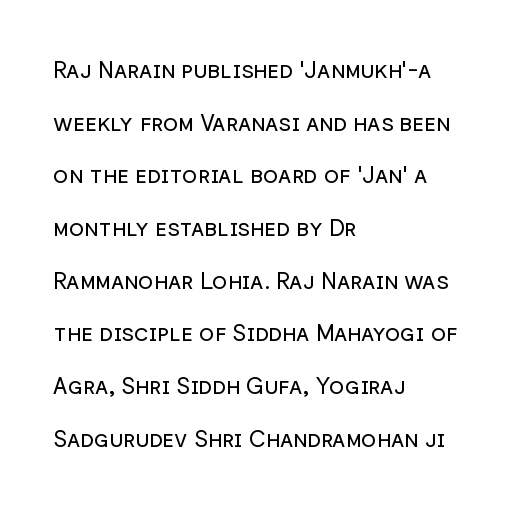
These lines are set flush left with a ragged right edge. Honestly, the rows look like they've been pulled way apart. This is not heavy type; no bold has been used. Italic? Not at all — the glyphs are vertical. Unmarked baselines from the first word to the last. This rendering leaves character spacing at its baseline value.
